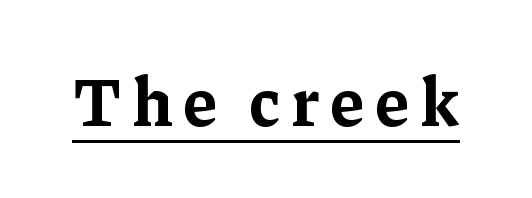
Q: Is the text bold? A: Yes.
Q: Is the text italic (slanted)? A: No, it is upright.
Q: Is the typeface a serif or a sans-serif typeface? A: Serif.
Q: Is the text underlined? A: Yes.
Q: Width (condensed, normal, or wide)? A: Normal.
Q: Stroke contrast? A: Low.
Q: x-height? A: Medium.
Q: Monospaced? A: No.
